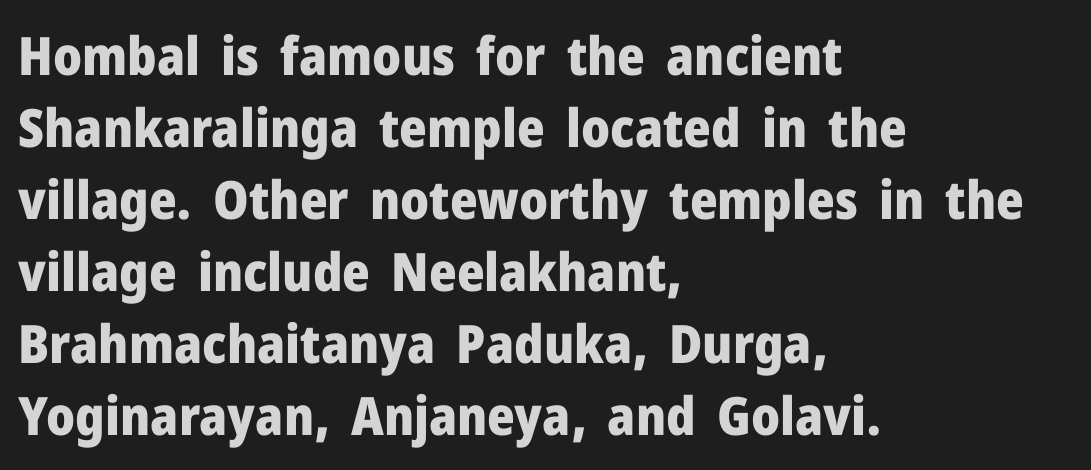
The vertical gap from one line to the next is medium. No italicization has been applied; the sample stays upright. The line texture is even and compact thanks to regular tracking. The compositor pushed each line to the left boundary. As a designer I'd log this as weight 700, bold. Typographically, this falls in the sans-serif category.
